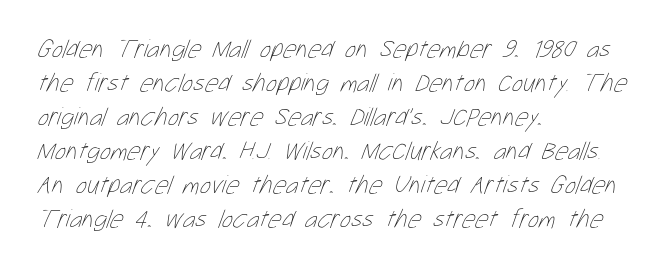
{"bold": "no", "underline": "no", "align": "left", "line_spacing": "normal", "line_spacing_ratio": 1.31, "letter_spacing": "normal", "letter_spacing_em": 0.0, "glyph_px": 26}
